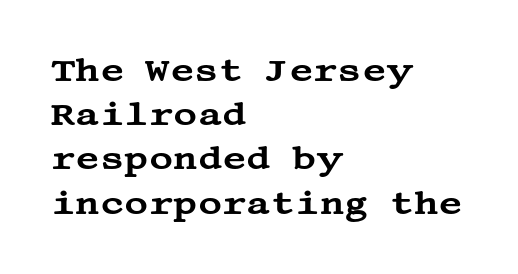
The image shows 33 px wide serif type, upright; set left-aligned, normal line spacing (1.34x), normal letter spacing, not underlined; medium stroke contrast and a large x-height.
